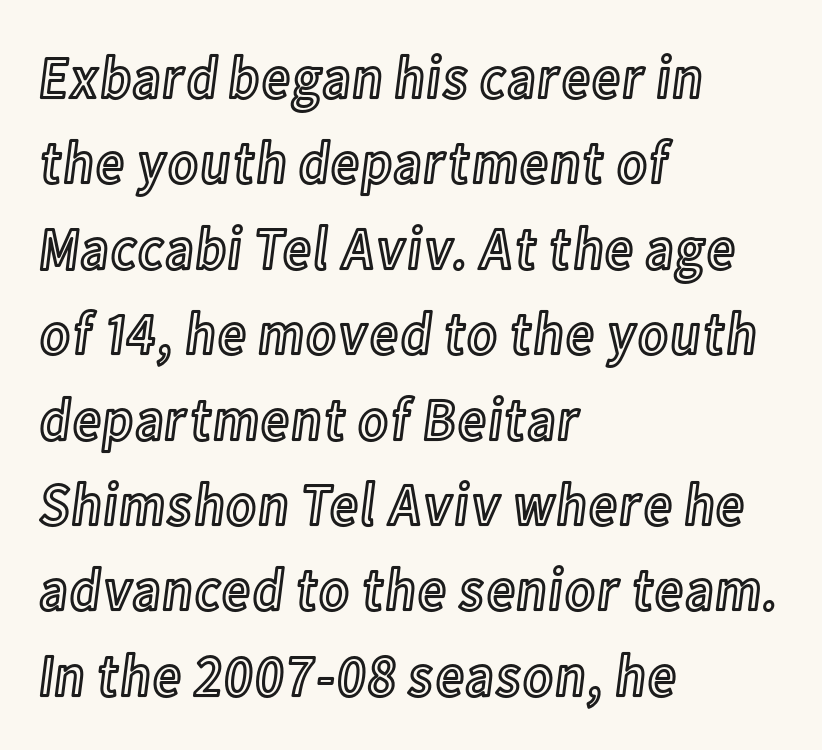
The image shows 61 px condensed type; set left-aligned, normal line spacing (1.4x), normal letter spacing, not underlined; a medium x-height.
